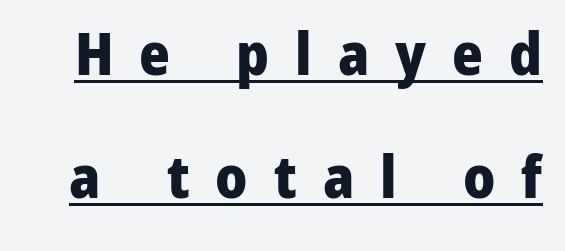
Is there much room between lines? Yes — plenty of vertical air separates them. Emphasis by weight is at full strength: bold. Think of a printed novel: that variable character pitch is what you see here. In terms of letterspacing, this is a distinctly airy, spread setting. This is underlined copy, the kind a proofreader might mark for attention. Does the lettering tilt? It doesn't — this is upright.
